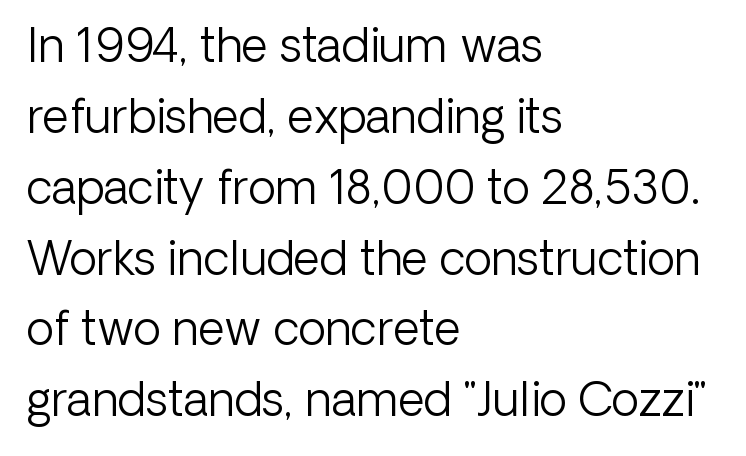
The lettering stays uniformly vertical, giving the passage a roman look. Inter-character spacing is left at the font's built-in metrics. Notice how descenders clear the ascenders below comfortably — that's standard leading. Is this a fixed-width face? No — the glyphs have proportional, varying widths.
